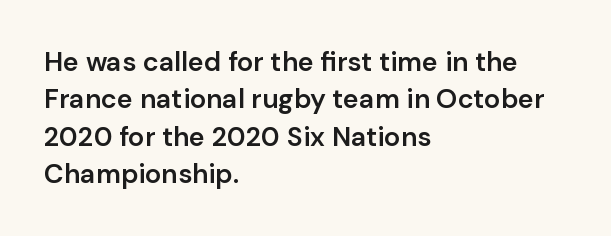
Rendered with straight, roman letterforms. This is moderately heavy type, rendered in semibold. Unmarked baselines from the first word to the last. If you measured baseline to baseline, you'd find a middling distance. Each word holds together tightly as a unit, with standard inter-letter gaps. Teacher's note: observe the even left margin — that is flush-left alignment.
